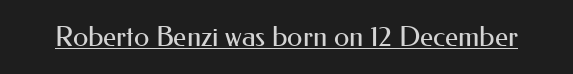
{"serif": "no", "italic": "no", "bold": "no", "weight": "regular", "width": "normal", "stroke_contrast": "medium", "x_height": "small", "monospaced": "no", "underline": "yes", "letter_spacing": "normal", "letter_spacing_em": 0.0, "glyph_px": 28}
